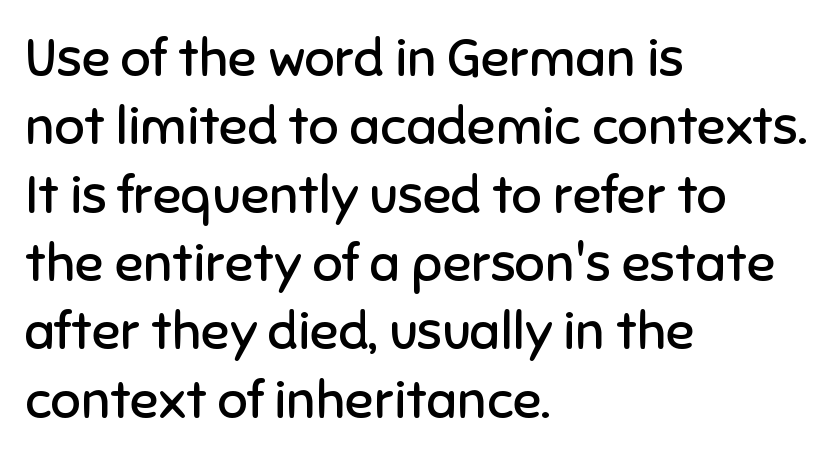
{"serif": "no", "italic": "no", "bold": "no", "weight": "regular", "width": "normal", "stroke_contrast": "low", "x_height": "medium", "monospaced": "no", "underline": "no", "align": "left", "line_spacing": "normal", "line_spacing_ratio": 1.29, "letter_spacing": "normal", "letter_spacing_em": 0.0, "glyph_px": 53}
